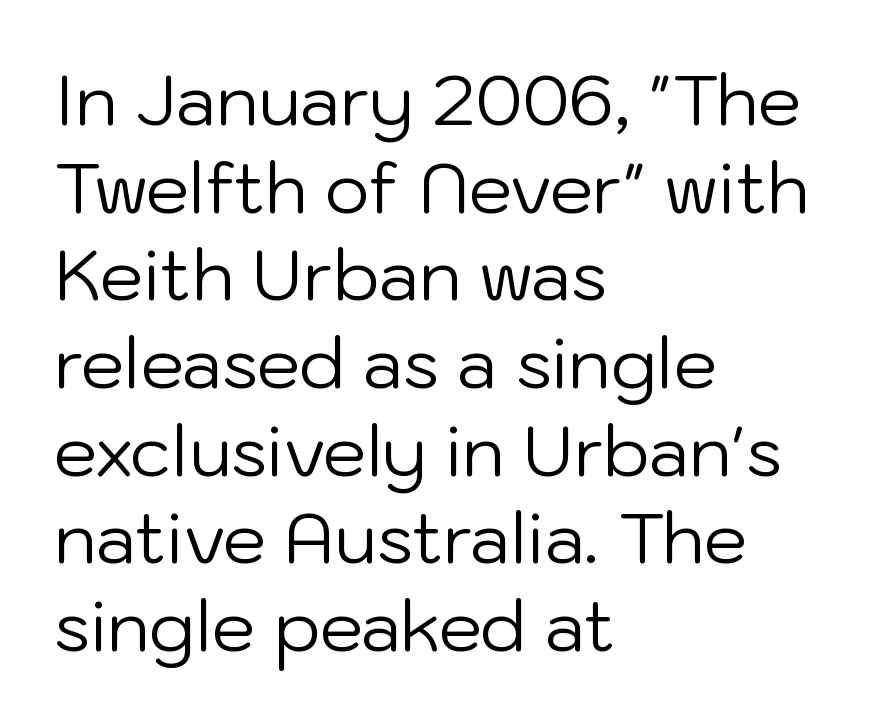
{"serif": "no", "italic": "no", "bold": "no", "weight": "regular", "width": "normal", "stroke_contrast": "low", "x_height": "medium", "monospaced": "no", "underline": "no", "align": "left", "line_spacing": "normal", "line_spacing_ratio": 1.27, "letter_spacing": "normal", "letter_spacing_em": 0.0, "glyph_px": 69}
